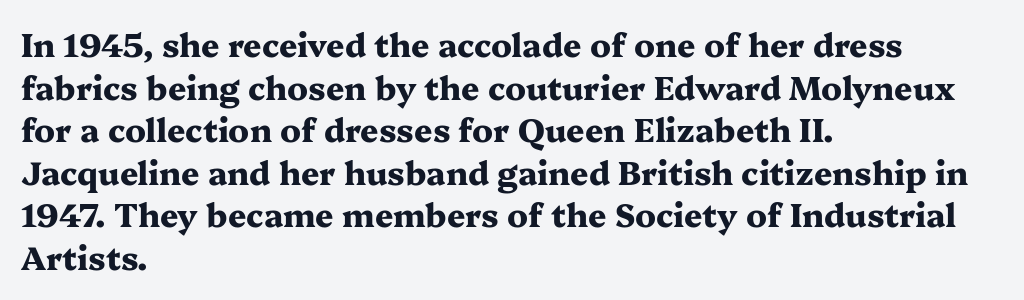
Q: Is the text bold? A: Yes.
Q: Is the text italic (slanted)? A: No, it is upright.
Q: Is the typeface a serif or a sans-serif typeface? A: Serif.
Q: Is the text underlined? A: No.
Q: How is the paragraph aligned? A: Left-aligned.
Q: Is the spacing between letters normal or unusually wide? A: Normal.
Q: Is the spacing between lines tight, normal or loose? A: Normal.
Q: Width (condensed, normal, or wide)? A: Wide.
Q: Stroke contrast? A: Medium.
Q: x-height? A: Medium.
Q: Monospaced? A: No.
